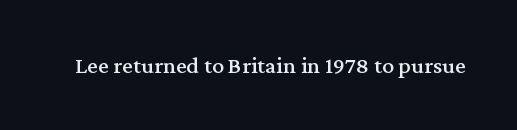
{"italic": "no", "underline": "no", "letter_spacing": "normal", "letter_spacing_em": 0.0, "glyph_px": 24}
